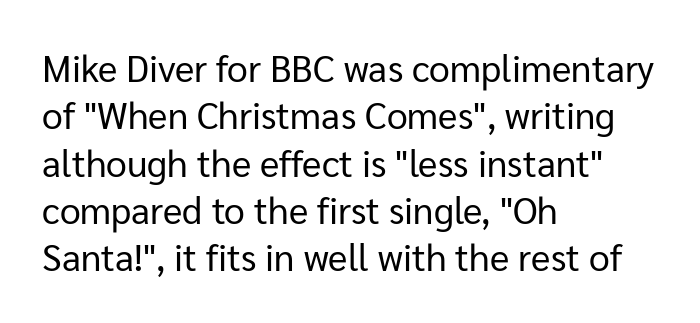
Q: Is the text bold? A: No.
Q: Is the text italic (slanted)? A: No, it is upright.
Q: Is the typeface a serif or a sans-serif typeface? A: Sans-serif.
Q: Is the text underlined? A: No.
Q: How is the paragraph aligned? A: Left-aligned.
Q: Is the spacing between letters normal or unusually wide? A: Normal.
Q: Is the spacing between lines tight, normal or loose? A: Normal.
Q: Width (condensed, normal, or wide)? A: Normal.
Q: Stroke contrast? A: Low.
Q: x-height? A: Medium.
Q: Monospaced? A: No.
